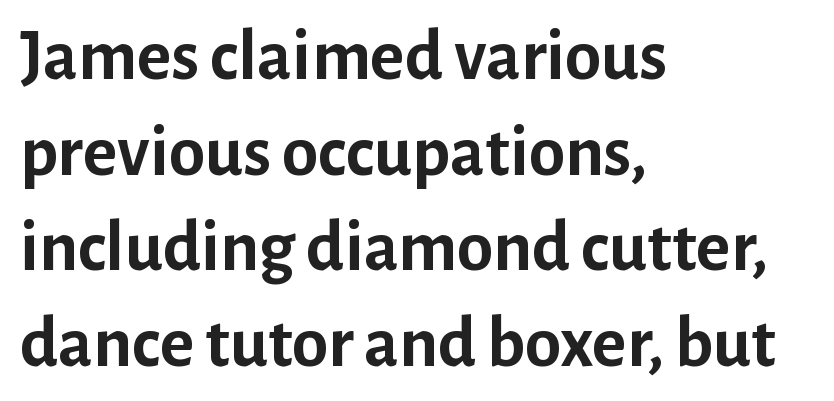
Q: Is the text bold? A: Yes.
Q: Is the text italic (slanted)? A: No, it is upright.
Q: Is the typeface a serif or a sans-serif typeface? A: Sans-serif.
Q: Is the text underlined? A: No.
Q: How is the paragraph aligned? A: Left-aligned.
Q: Is the spacing between letters normal or unusually wide? A: Normal.
Q: Is the spacing between lines tight, normal or loose? A: Normal.
Q: Width (condensed, normal, or wide)? A: Normal.
Q: Stroke contrast? A: Low.
Q: x-height? A: Medium.
Q: Monospaced? A: No.
